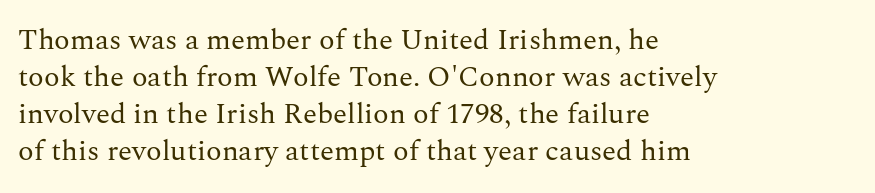
{"serif": "yes", "italic": "no", "bold": "no", "weight": "regular", "width": "normal", "stroke_contrast": "medium", "x_height": "medium", "monospaced": "no", "underline": "no", "align": "left", "line_spacing": "normal", "line_spacing_ratio": 1.28, "letter_spacing": "normal", "letter_spacing_em": 0.0, "glyph_px": 29}
